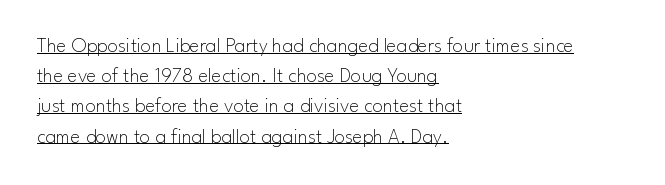
In CSS terms this would be text-align: left. Successive baselines arrive at the customary interval. Tracking value appears to be zero — textbook default spacing. The rendered words wear a rule along their underside. A typesetter would mark this as roman, not italic.
